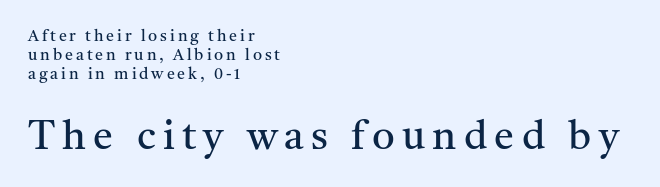
The image shows 40 px regular-weight serif type, upright; set left-aligned, line spacing 1.2x, not underlined; the second (bottom) block is 2.5x larger; medium stroke contrast and a medium x-height.
